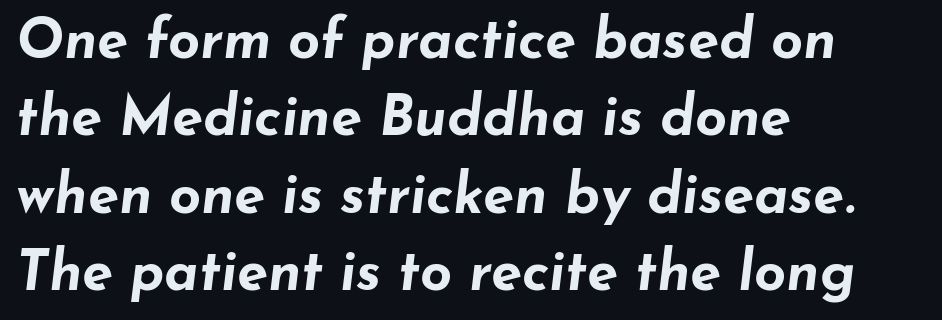
The image shows 56 px bold, wide type, italic (leaning right); set left-aligned, normal line spacing (1.38x), normal letter spacing, not underlined; low stroke contrast and a small x-height.
